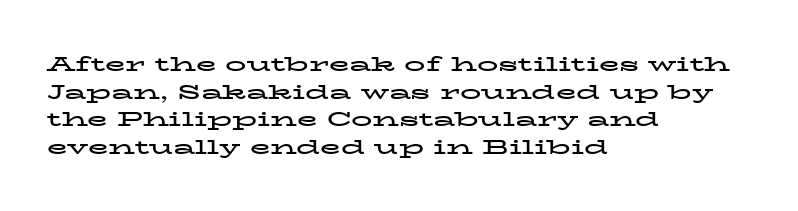
The image shows 21 px bold type, upright; set left-aligned, normal line spacing (1.32x), normal letter spacing, not underlined.
